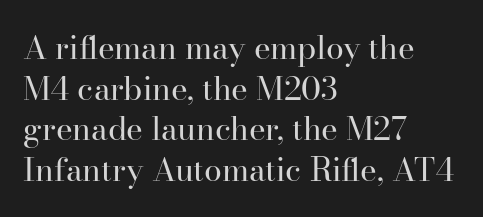
The image shows 32 px regular-weight serif type, upright; set left-aligned, normal line spacing (1.27x), normal letter spacing, not underlined; high stroke contrast and a small x-height.
